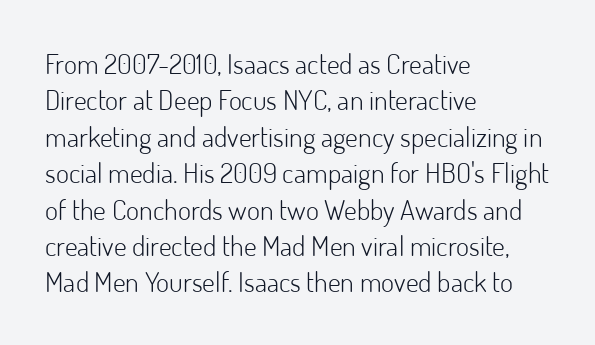
Q: Is the text bold? A: No.
Q: Is the text italic (slanted)? A: No, it is upright.
Q: Is the typeface a serif or a sans-serif typeface? A: Sans-serif.
Q: Is the text underlined? A: No.
Q: How is the paragraph aligned? A: Left-aligned.
Q: Is the spacing between letters normal or unusually wide? A: Normal.
Q: Is the spacing between lines tight, normal or loose? A: Normal.
Q: Width (condensed, normal, or wide)? A: Normal.
Q: Stroke contrast? A: Low.
Q: x-height? A: Small.
Q: Monospaced? A: No.
